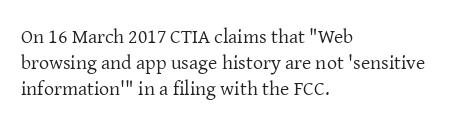
{"italic": "no", "bold": "no", "underline": "no", "align": "left", "line_spacing": "normal", "line_spacing_ratio": 1.29, "letter_spacing": "normal", "letter_spacing_em": 0.0, "glyph_px": 20}
